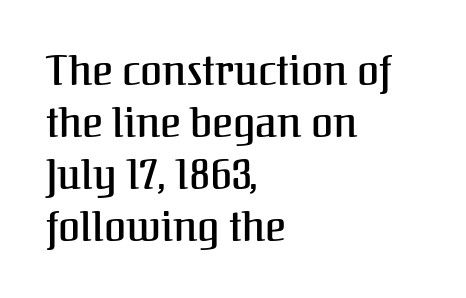
The image shows 40 px serif type, upright; set left-aligned, normal line spacing (1.3x), normal letter spacing, not underlined; medium stroke contrast and a medium x-height.
